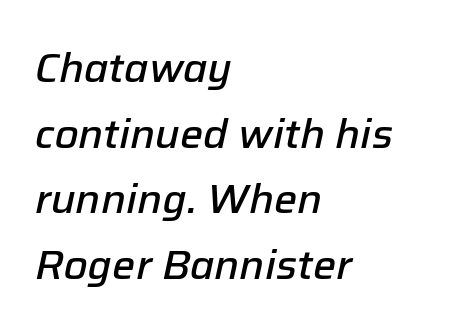
{"italic": "yes", "lean": "right", "slant_degrees": 12, "bold": "semi", "weight": "semibold", "width": "normal", "stroke_contrast": "low", "x_height": "medium", "monospaced": "no", "underline": "no", "align": "left", "line_spacing": "normal", "line_spacing_ratio": 1.6, "letter_spacing": "normal", "letter_spacing_em": 0.0, "glyph_px": 41}
